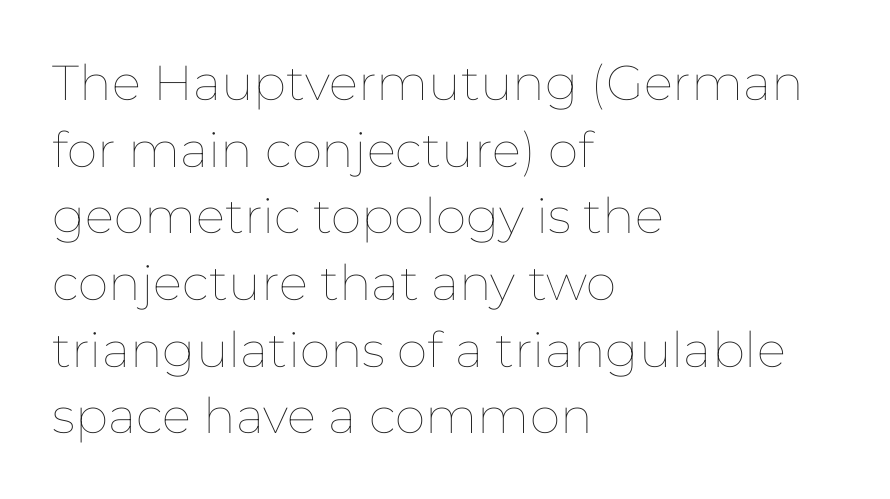
{"italic": "no", "bold": "no", "weight": "thin", "width": "normal", "stroke_contrast": "low", "x_height": "medium", "monospaced": "no", "underline": "no", "align": "left", "line_spacing": "normal", "line_spacing_ratio": 1.36, "letter_spacing": "normal", "letter_spacing_em": 0.0, "glyph_px": 49}
